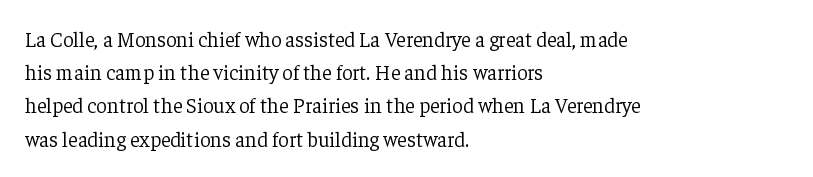
Q: Is the text bold? A: No.
Q: Is the text italic (slanted)? A: No, it is upright.
Q: Is the text underlined? A: No.
Q: How is the paragraph aligned? A: Left-aligned.
Q: Is the spacing between letters normal or unusually wide? A: Normal.
Q: Is the spacing between lines tight, normal or loose? A: Normal.
